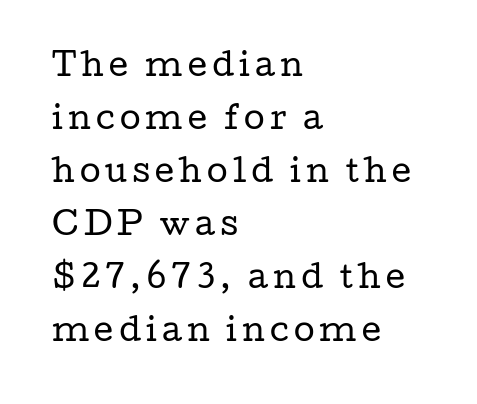
Q: Is the text bold? A: No.
Q: Is the text italic (slanted)? A: No, it is upright.
Q: Is the typeface a serif or a sans-serif typeface? A: Serif.
Q: Is the text underlined? A: No.
Q: How is the paragraph aligned? A: Left-aligned.
Q: Width (condensed, normal, or wide)? A: Wide.
Q: Stroke contrast? A: Low.
Q: x-height? A: Medium.
Q: Monospaced? A: No.
